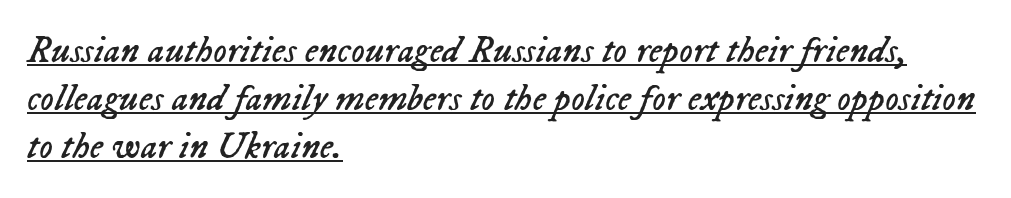
{"italic": "yes", "lean": "right", "slant_degrees": 23, "bold": "no", "weight": "regular", "width": "normal", "stroke_contrast": "low", "x_height": "medium", "monospaced": "no", "underline": "yes", "align": "left", "line_spacing": "normal", "line_spacing_ratio": 1.26, "letter_spacing": "normal", "letter_spacing_em": 0.0, "glyph_px": 38}
